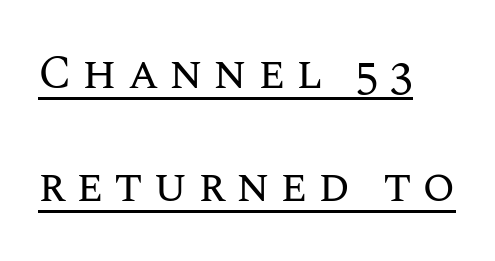
{"italic": "no", "bold": "no", "weight": "regular", "width": "normal", "stroke_contrast": "medium", "x_height": "large", "monospaced": "no", "underline": "yes", "align": "left", "line_spacing": "loose", "line_spacing_ratio": 2.4, "letter_spacing": "wide", "letter_spacing_em": 0.22, "glyph_px": 47}
